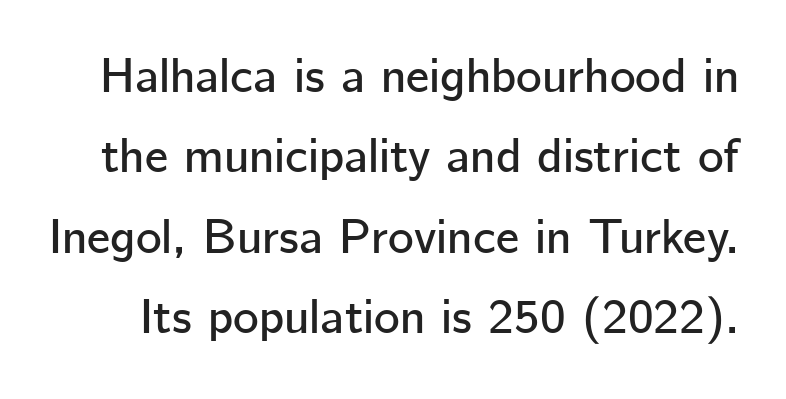
The image shows 49 px sans-serif type, upright; set normal line spacing (1.64x), normal letter spacing, not underlined; low stroke contrast and a medium x-height.
